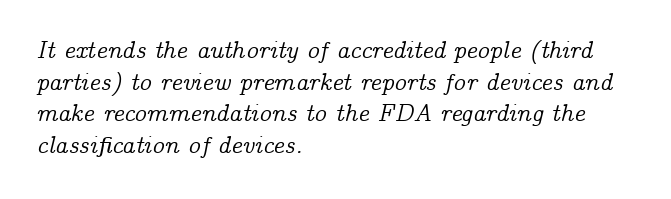
{"italic": "yes", "lean": "right", "slant_degrees": 14, "underline": "no", "align": "left", "line_spacing": "normal", "line_spacing_ratio": 1.32, "letter_spacing": "normal", "letter_spacing_em": 0.0, "glyph_px": 24}
